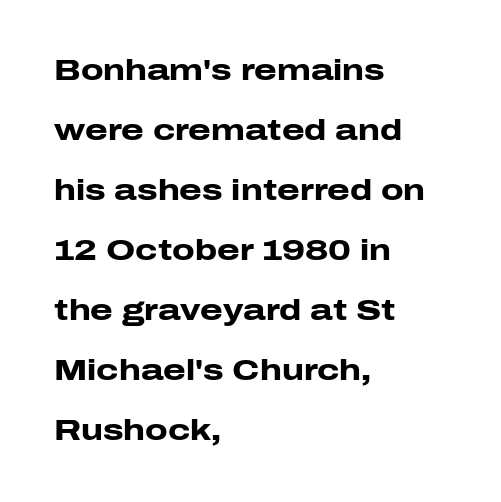
{"serif": "no", "italic": "no", "bold": "yes", "weight": "heavy", "width": "wide", "stroke_contrast": "low", "x_height": "medium", "monospaced": "no", "underline": "no", "align": "left", "line_spacing": "loose", "line_spacing_ratio": 2.07, "letter_spacing": "normal", "letter_spacing_em": 0.0, "glyph_px": 29}
